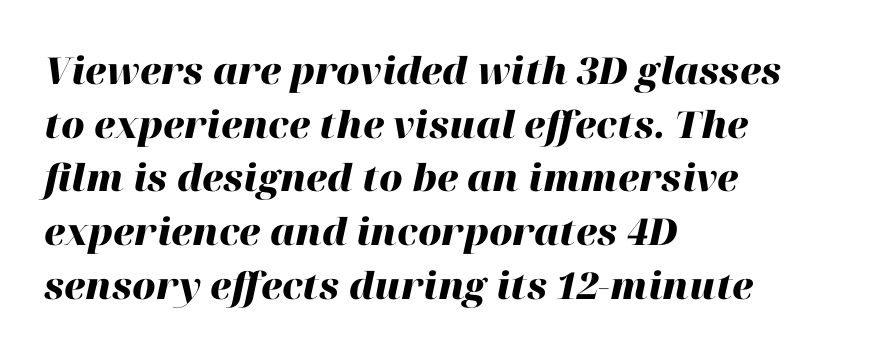
The image shows 37 px heavy type, italic (leaning right); set left-aligned, normal line spacing (1.45x), normal letter spacing, not underlined; high stroke contrast and a medium x-height.
